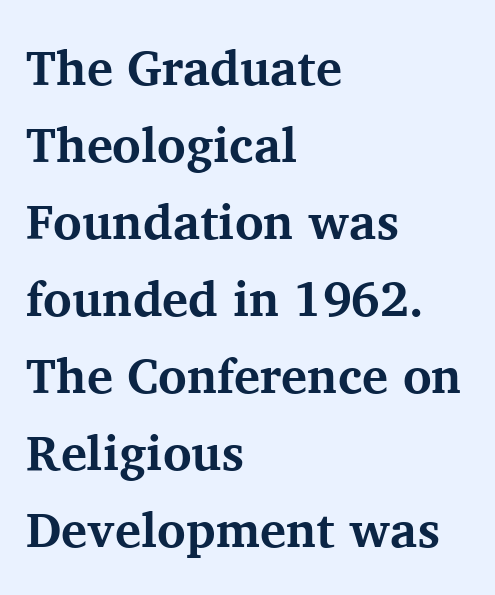
This rendering uses left alignment, leaving the right contour irregular. The face used here is proportionally spaced, like ordinary book or web type. Letters rest on an invisible, unmarked baseline. Font category for this specimen: serif.
